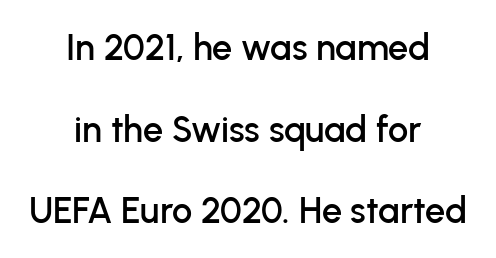
The image shows 36 px sans-serif type, upright; set centered, loose line spacing (2.27x), normal letter spacing, not underlined; low stroke contrast and a medium x-height.
